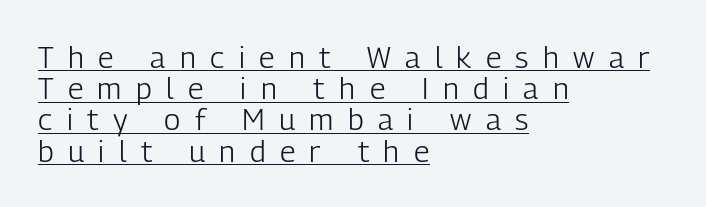
{"serif": "no", "italic": "no", "bold": "no", "weight": "light", "width": "condensed", "stroke_contrast": "low", "x_height": "medium", "monospaced": "no", "underline": "yes", "align": "left", "line_spacing": "tight", "line_spacing_ratio": 1.04, "letter_spacing": "wide", "letter_spacing_em": 0.48, "glyph_px": 30}
